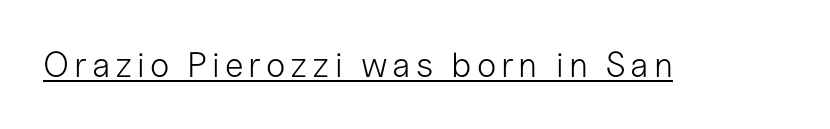
Q: Is the text bold? A: No.
Q: Is the text italic (slanted)? A: No, it is upright.
Q: Is the typeface a serif or a sans-serif typeface? A: Sans-serif.
Q: Is the text underlined? A: Yes.
Q: Width (condensed, normal, or wide)? A: Normal.
Q: Stroke contrast? A: Low.
Q: x-height? A: Medium.
Q: Monospaced? A: No.
